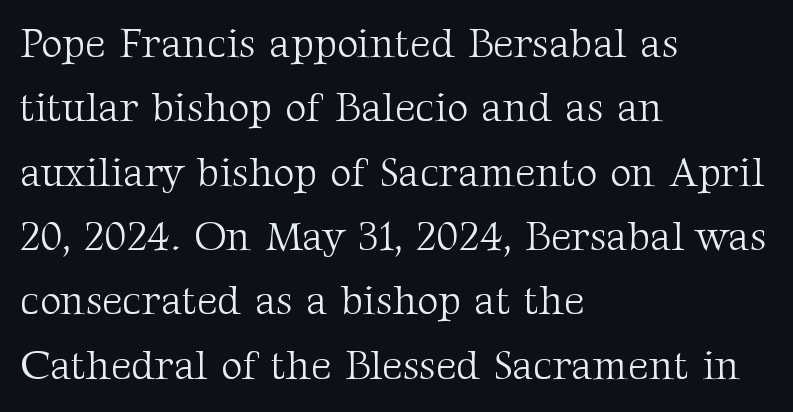
The image shows 41 px light serif type, upright; set left-aligned, normal line spacing (1.57x), normal letter spacing, not underlined; medium stroke contrast and a medium x-height.
